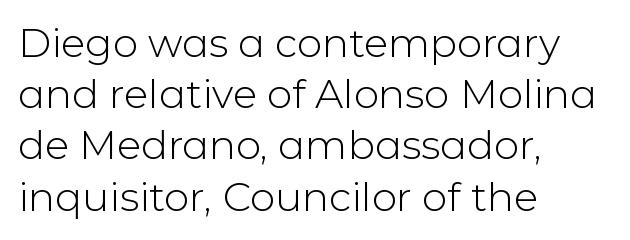
Q: Is the text bold? A: No.
Q: Is the text italic (slanted)? A: No, it is upright.
Q: Is the typeface a serif or a sans-serif typeface? A: Sans-serif.
Q: Is the text underlined? A: No.
Q: How is the paragraph aligned? A: Left-aligned.
Q: Is the spacing between letters normal or unusually wide? A: Normal.
Q: Is the spacing between lines tight, normal or loose? A: Normal.
Q: Width (condensed, normal, or wide)? A: Normal.
Q: Stroke contrast? A: Low.
Q: x-height? A: Medium.
Q: Monospaced? A: No.
